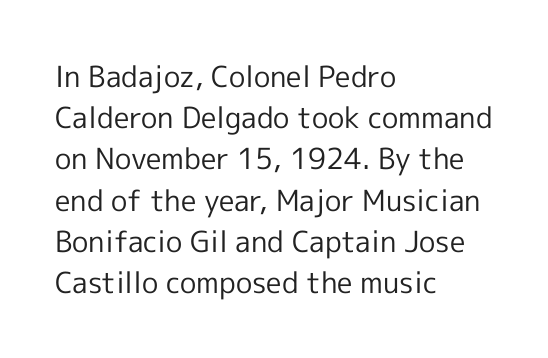
{"serif": "no", "italic": "no", "bold": "no", "weight": "regular", "width": "normal", "x_height": "medium", "monospaced": "no", "underline": "no", "align": "left", "line_spacing": "normal", "line_spacing_ratio": 1.42, "letter_spacing": "normal", "letter_spacing_em": 0.0, "glyph_px": 29}
